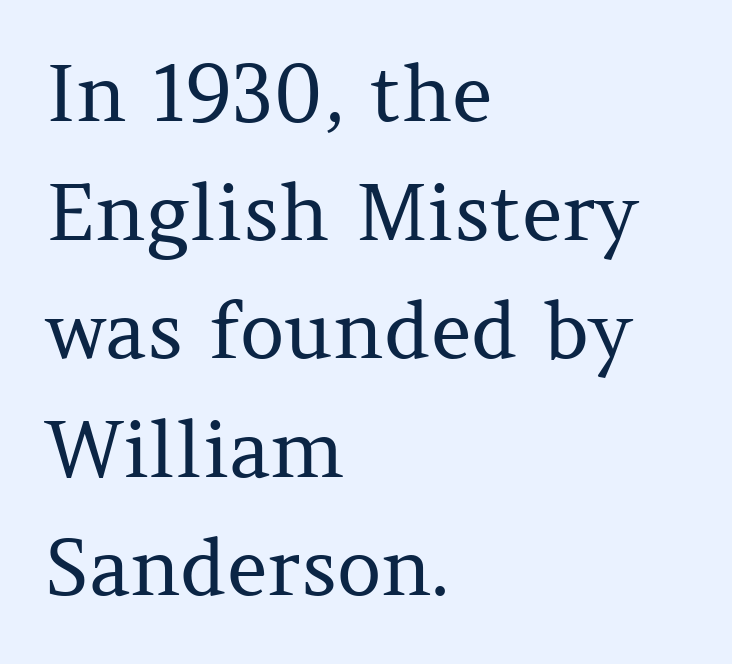
The glyphs in this specimen are seriffed. A typesetter would call this proportional, since set widths differ per character. In CSS terms this would be text-align: left. Short note: letters normally spaced.
